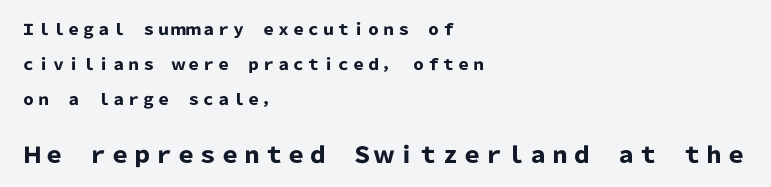
The lines are spread far apart with generous leading. This is the regular roman posture of the typeface. Its strokes are broad and dark, the hallmark of bold type. Left-aligned paragraph, ragged on the right. The face used here is rendered with its standard letterfit.
